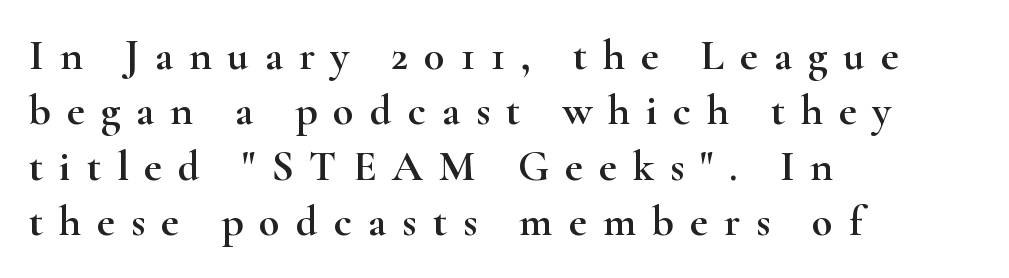
{"serif": "yes", "italic": "no", "width": "wide", "stroke_contrast": "high", "x_height": "small", "monospaced": "no", "underline": "no", "align": "left", "line_spacing": "normal", "line_spacing_ratio": 1.29, "letter_spacing": "wide", "letter_spacing_em": 0.37, "glyph_px": 43}
